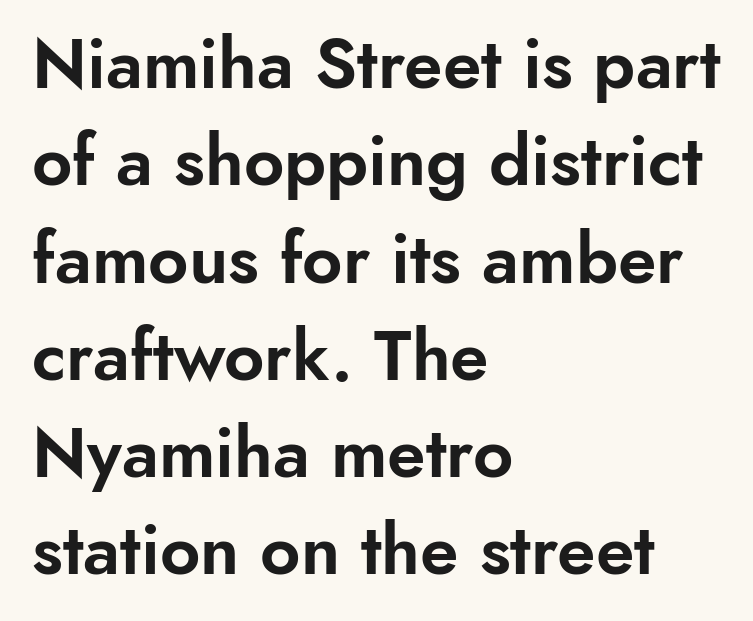
The space between consecutive lines is moderate. The passage shown is not underscored anywhere. The typography opts for an upright posture over an oblique one. This is sans-serif lettering, the kind often seen on screens and signage. Teacher's note: observe the even left margin — that is flush-left alignment.
